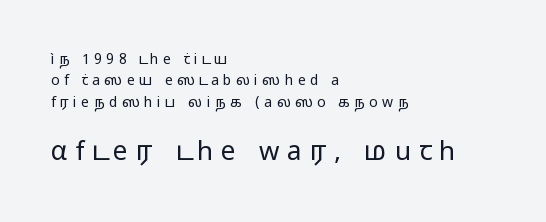
The image shows 26 px text type, upright; set left-aligned, normal line spacing (1.52x), unusually wide letter spacing (+0.31 em), not underlined; the second (bottom) block is 1.86x larger.
